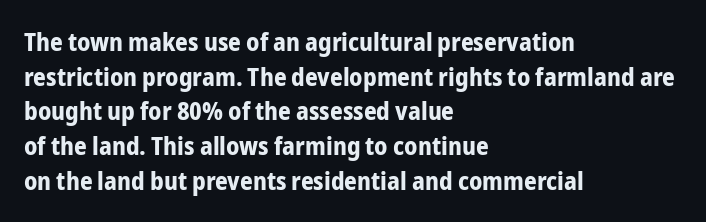
{"italic": "no", "bold": "yes", "underline": "no", "align": "left", "line_spacing": "normal", "line_spacing_ratio": 1.39, "letter_spacing": "normal", "letter_spacing_em": 0.0, "glyph_px": 25}
